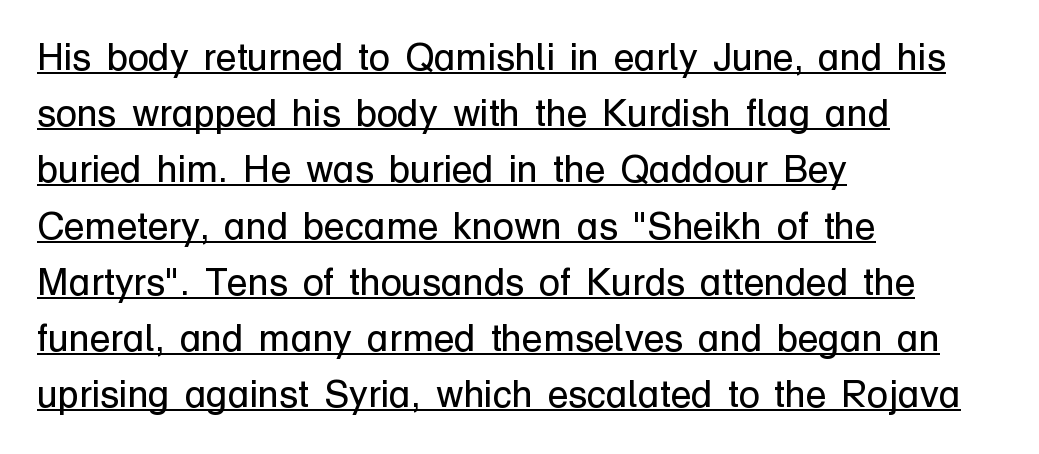
{"serif": "no", "italic": "no", "bold": "no", "weight": "regular", "width": "normal", "stroke_contrast": "low", "x_height": "medium", "monospaced": "no", "underline": "yes", "align": "left", "line_spacing": "normal", "line_spacing_ratio": 1.48, "letter_spacing": "normal", "letter_spacing_em": 0.0, "glyph_px": 38}
